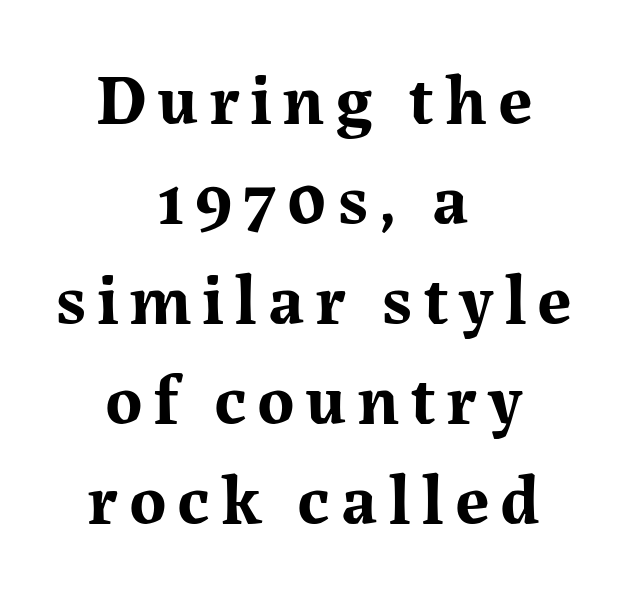
Q: Is the text bold? A: Yes.
Q: Is the text italic (slanted)? A: No, it is upright.
Q: Is the typeface a serif or a sans-serif typeface? A: Serif.
Q: Is the text underlined? A: No.
Q: How is the paragraph aligned? A: Centered.
Q: Is the spacing between lines tight, normal or loose? A: Normal.
Q: Width (condensed, normal, or wide)? A: Normal.
Q: Stroke contrast? A: Medium.
Q: x-height? A: Medium.
Q: Monospaced? A: No.
